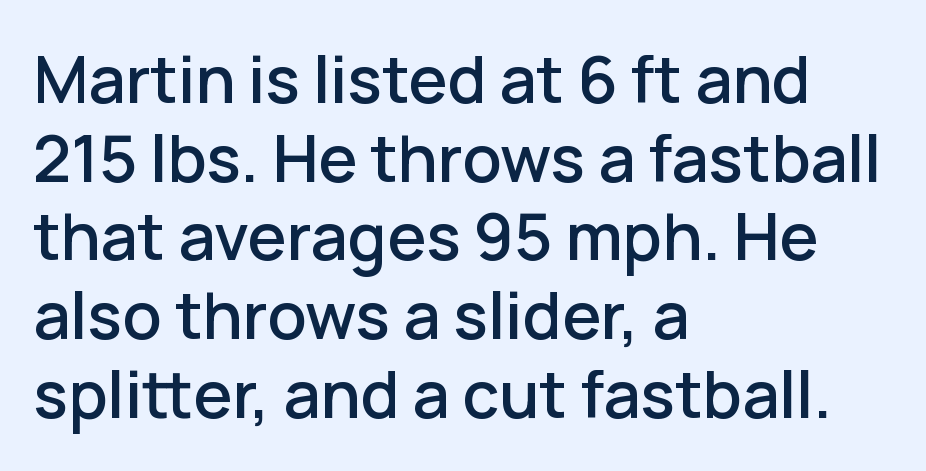
Q: Is the text italic (slanted)? A: No, it is upright.
Q: Is the typeface a serif or a sans-serif typeface? A: Sans-serif.
Q: Is the text underlined? A: No.
Q: How is the paragraph aligned? A: Left-aligned.
Q: Is the spacing between letters normal or unusually wide? A: Normal.
Q: Width (condensed, normal, or wide)? A: Normal.
Q: Stroke contrast? A: Low.
Q: x-height? A: Medium.
Q: Monospaced? A: No.
